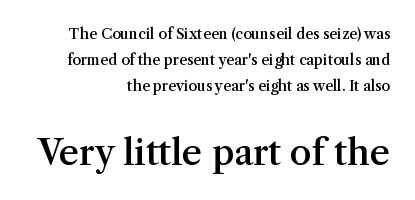
{"serif": "yes", "italic": "no", "bold": "semi", "weight": "semibold", "width": "normal", "stroke_contrast": "medium", "x_height": "medium", "monospaced": "no", "underline": "no", "align": "right", "line_spacing_ratio": 1.85, "letter_spacing": "normal", "letter_spacing_em": 0.0, "larger_block": "second", "size_ratio": 2.5, "glyph_px": 35}
